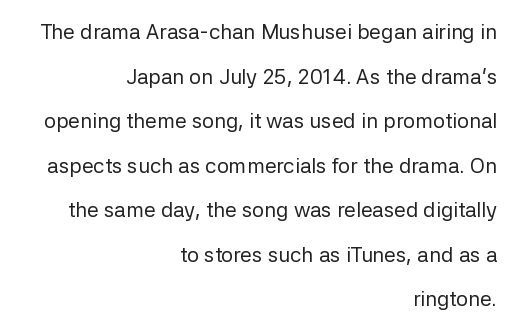
You could call the tracking neutral — neither tight nor loose. Caption: multi-line text, flush right, ragged left. The foot of each line stays bare and open. The strokes carry an ordinary text weight at most. Airy leading. Every character sits straight up, as roman type does.
